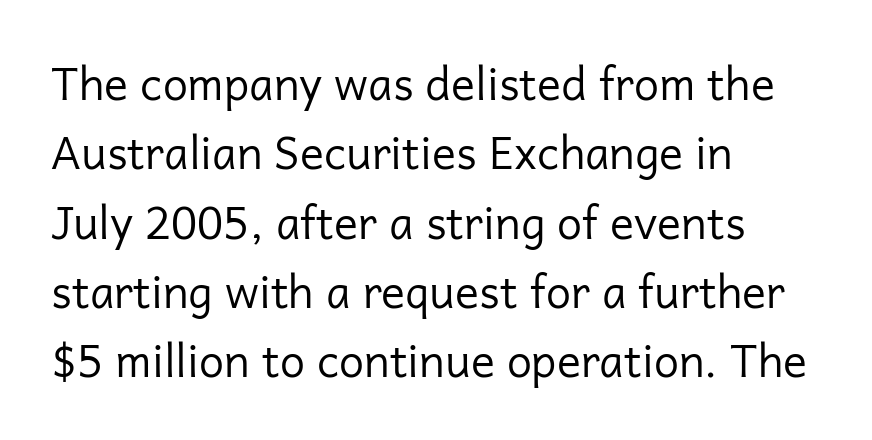
{"serif": "no", "italic": "no", "bold": "no", "weight": "regular", "width": "normal", "stroke_contrast": "low", "x_height": "medium", "monospaced": "no", "underline": "no", "align": "left", "line_spacing": "normal", "line_spacing_ratio": 1.54, "letter_spacing": "normal", "letter_spacing_em": 0.0, "glyph_px": 45}
